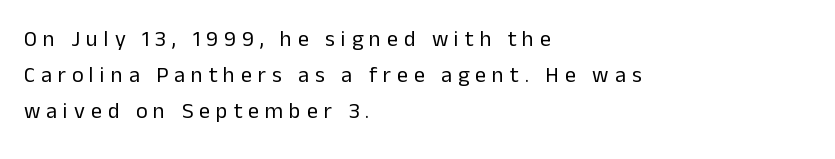
{"italic": "no", "bold": "no", "underline": "no", "align": "left", "line_spacing": "normal", "line_spacing_ratio": 1.64, "letter_spacing": "wide", "letter_spacing_em": 0.27, "glyph_px": 22}
